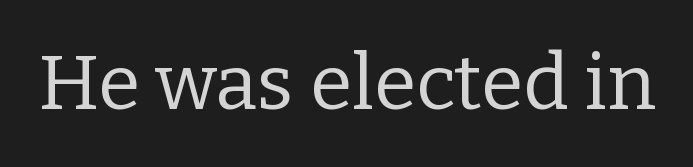
In terms of letterspacing, this is plain default setting. Decoration check: the copy has no underline. The type family on display is of the serif kind. The strokes are not fattened; the text isn't bold.
